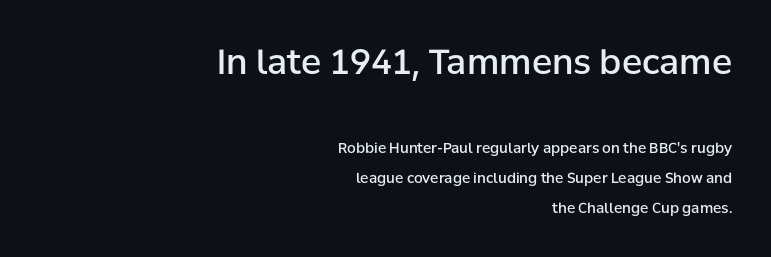
Q: Is the text bold? A: Semi-bold.
Q: Is the text italic (slanted)? A: No, it is upright.
Q: Is the typeface a serif or a sans-serif typeface? A: Sans-serif.
Q: Is the text underlined? A: No.
Q: How is the paragraph aligned? A: Right-aligned.
Q: Is the spacing between letters normal or unusually wide? A: Normal.
Q: Is the spacing between lines tight, normal or loose? A: Loose.
Q: Which block of text is set in a larger size, the first (top) or the second (bottom)? A: The first (top) one.
Q: Width (condensed, normal, or wide)? A: Normal.
Q: Stroke contrast? A: Low.
Q: x-height? A: Medium.
Q: Monospaced? A: No.
